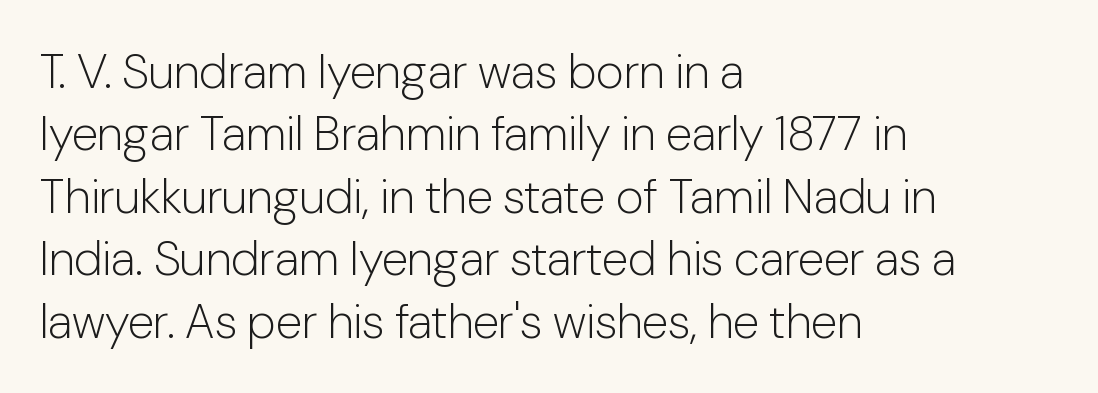
Nothing unusual about the tracking: characters are spaced as the font intends. Note: no serifs on the glyphs. The lines sit at an ordinary, default distance from one another. In CSS terms this would be text-align: left. The face used here is proportionally spaced, like ordinary book or web type.
